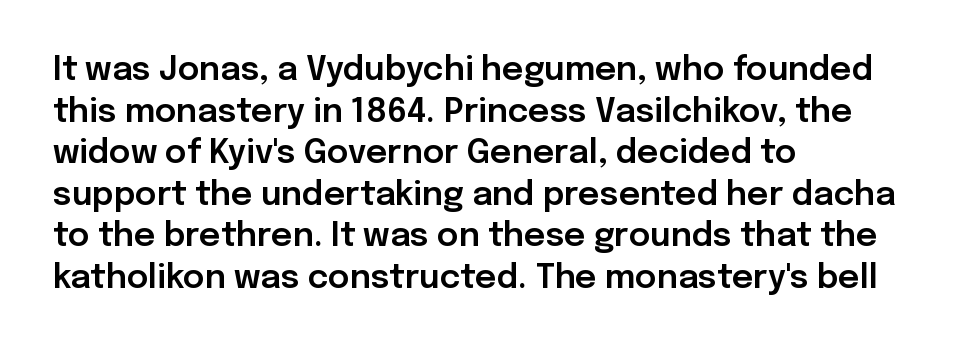
What's the leading like? Ordinary, nothing unusual. Caption: multi-line text, flush left, ragged right. This is sans-serif lettering, the kind often seen on screens and signage. This sample has the flowing, uneven cadence of proportional lettering. This sample uses an upright cut, with every glyph sitting square on the baseline. Inter-character spacing is left at the font's built-in metrics.
